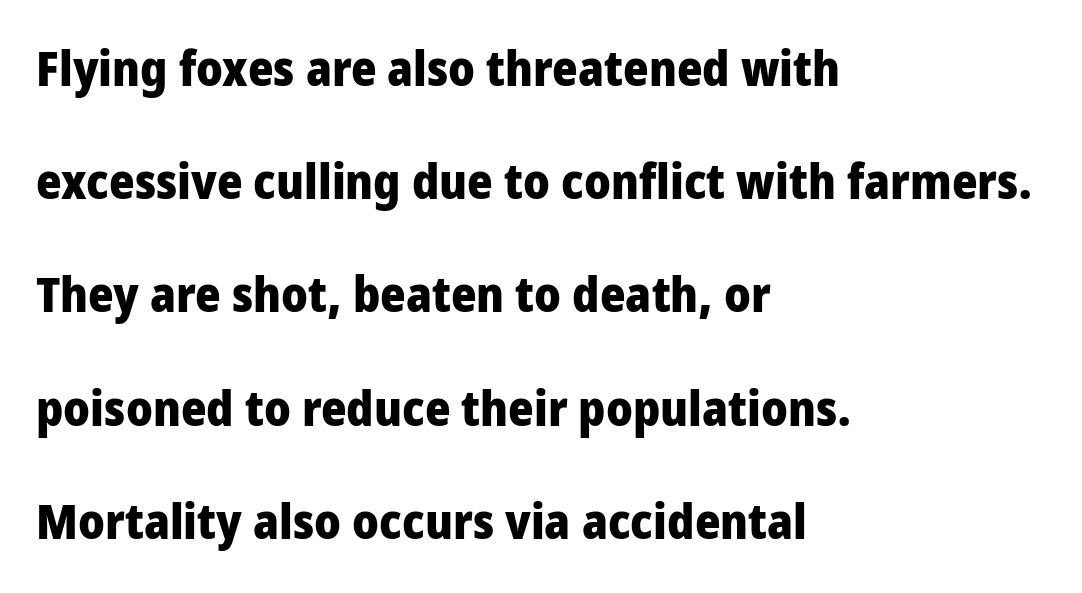
Q: Is the text bold? A: Yes.
Q: Is the text italic (slanted)? A: No, it is upright.
Q: Is the typeface a serif or a sans-serif typeface? A: Sans-serif.
Q: Is the text underlined? A: No.
Q: How is the paragraph aligned? A: Left-aligned.
Q: Is the spacing between letters normal or unusually wide? A: Normal.
Q: Is the spacing between lines tight, normal or loose? A: Loose.
Q: Width (condensed, normal, or wide)? A: Condensed.
Q: Stroke contrast? A: Low.
Q: x-height? A: Large.
Q: Monospaced? A: No.
